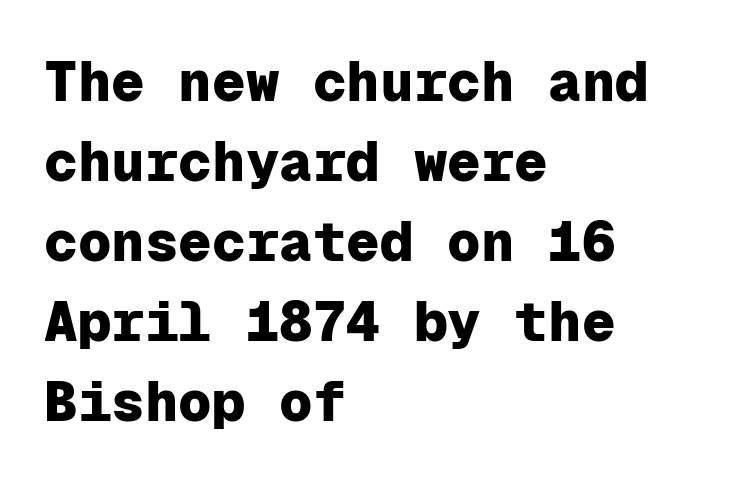
Q: Is the text bold? A: Yes.
Q: Is the text italic (slanted)? A: No, it is upright.
Q: Is the typeface a serif or a sans-serif typeface? A: Sans-serif.
Q: Is the text underlined? A: No.
Q: How is the paragraph aligned? A: Left-aligned.
Q: Is the spacing between letters normal or unusually wide? A: Normal.
Q: Is the spacing between lines tight, normal or loose? A: Normal.
Q: Width (condensed, normal, or wide)? A: Normal.
Q: Stroke contrast? A: Low.
Q: x-height? A: Medium.
Q: Monospaced? A: Yes.
